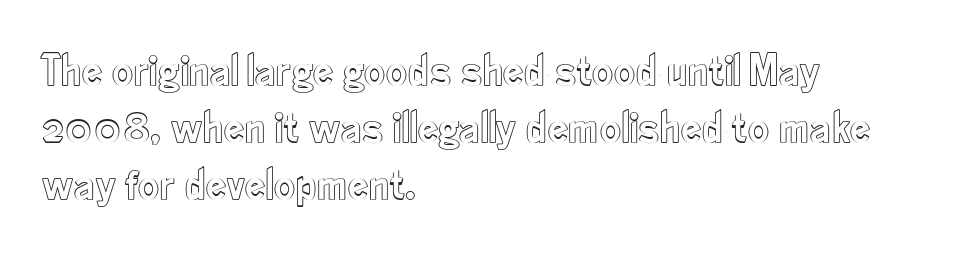
The image shows 46 px condensed type, upright; set left-aligned, line spacing 1.24x, normal letter spacing, not underlined; a small x-height.
